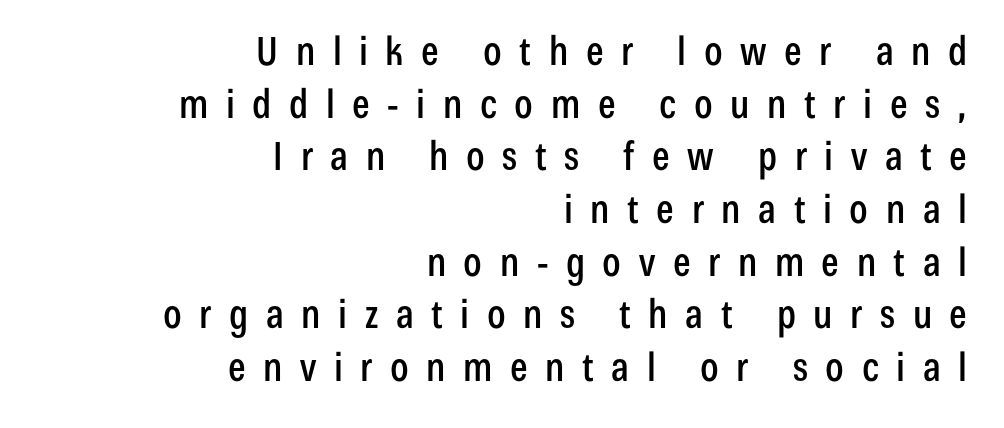
The image shows 39 px condensed sans-serif type, upright; set right-aligned, normal line spacing (1.35x), unusually wide letter spacing (+0.45 em), not underlined; low stroke contrast and a medium x-height.
